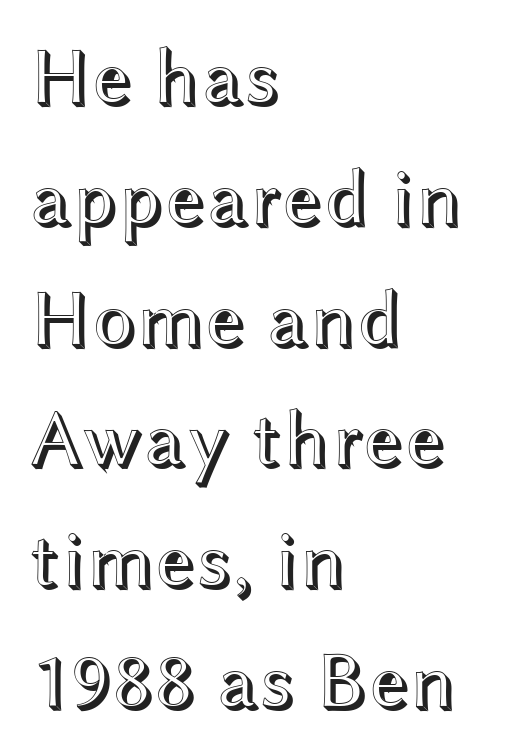
The designer left line spacing at the default. No word sits above an underline. Do the letters lean? They stand straight. You could not count columns in this text — the font is proportionally spaced. Observe the ordinary spacing: letters are neighbours, not strangers.
